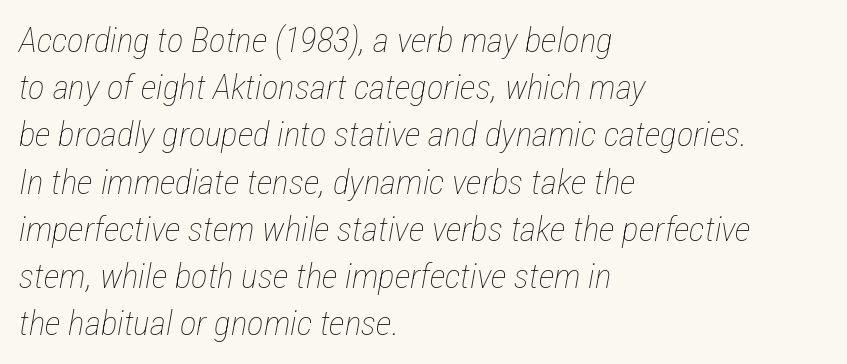
{"italic": "yes", "lean": "right", "slant_degrees": 12, "bold": "no", "weight": "thin", "width": "condensed", "stroke_contrast": "low", "x_height": "medium", "monospaced": "no", "underline": "no", "align": "left", "line_spacing": "normal", "line_spacing_ratio": 1.35, "letter_spacing": "normal", "letter_spacing_em": 0.0, "glyph_px": 35}
